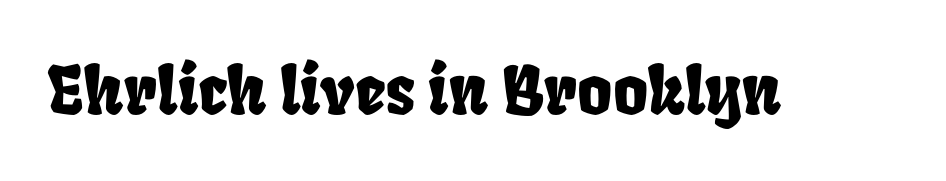
There is no visible air inserted between adjacent glyphs. Words float on clear page, feet unadorned. The letters advance in unequal steps, a hallmark of proportional type.
